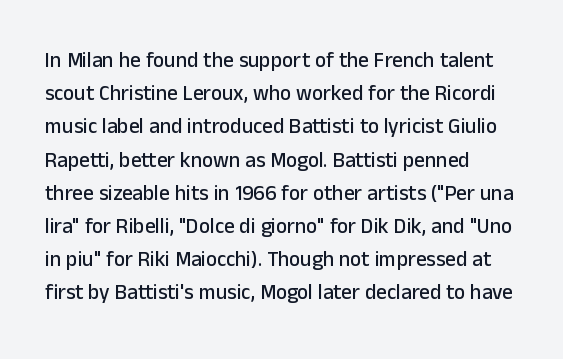
Q: Is the text italic (slanted)? A: No, it is upright.
Q: Is the text underlined? A: No.
Q: How is the paragraph aligned? A: Left-aligned.
Q: Is the spacing between letters normal or unusually wide? A: Normal.
Q: Is the spacing between lines tight, normal or loose? A: Normal.
